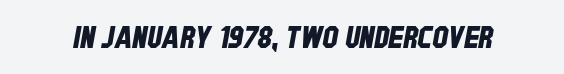
The image shows 31 px condensed sans-serif type; set normal letter spacing, not underlined; low stroke contrast and a large x-height.
